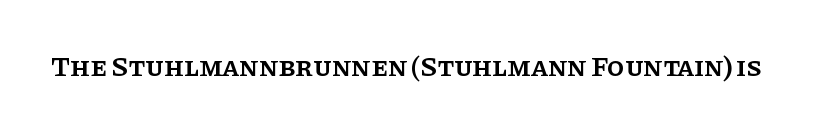
{"serif": "yes", "italic": "no", "bold": "semi", "weight": "semibold", "width": "normal", "stroke_contrast": "low", "x_height": "large", "monospaced": "no", "underline": "no", "letter_spacing": "normal", "letter_spacing_em": 0.0, "glyph_px": 28}
